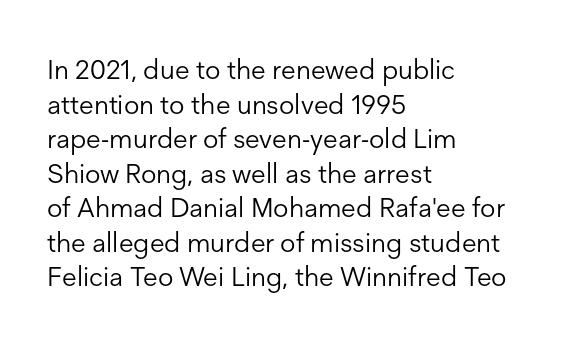
Q: Is the text bold? A: No.
Q: Is the text italic (slanted)? A: No, it is upright.
Q: Is the text underlined? A: No.
Q: How is the paragraph aligned? A: Left-aligned.
Q: Is the spacing between letters normal or unusually wide? A: Normal.
Q: Is the spacing between lines tight, normal or loose? A: Normal.
